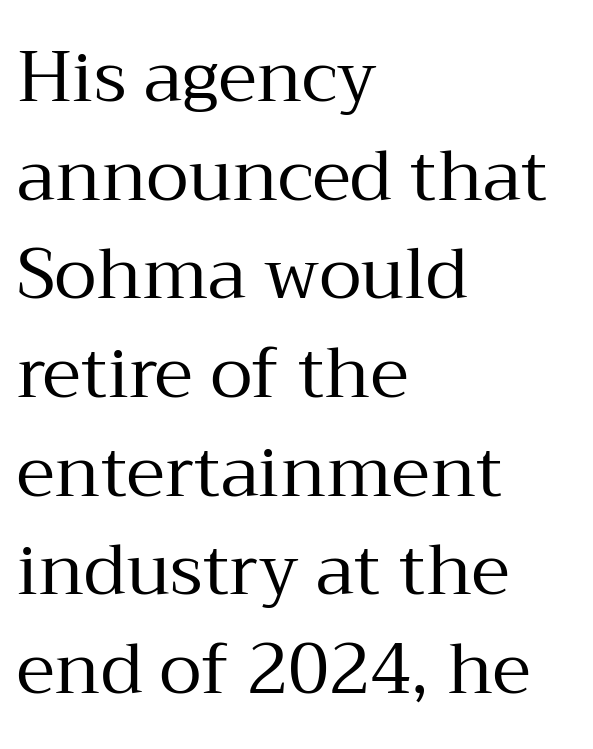
Q: Is the text bold? A: No.
Q: Is the text italic (slanted)? A: No, it is upright.
Q: Is the typeface a serif or a sans-serif typeface? A: Serif.
Q: Is the text underlined? A: No.
Q: How is the paragraph aligned? A: Left-aligned.
Q: Is the spacing between letters normal or unusually wide? A: Normal.
Q: Is the spacing between lines tight, normal or loose? A: Normal.
Q: Width (condensed, normal, or wide)? A: Normal.
Q: Stroke contrast? A: Medium.
Q: x-height? A: Medium.
Q: Monospaced? A: No.
